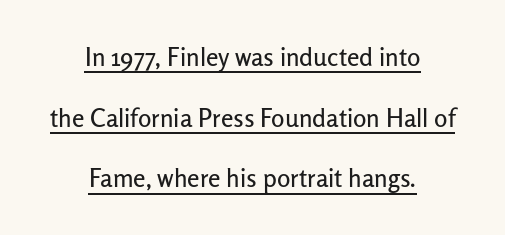
{"italic": "no", "underline": "yes", "align": "center", "line_spacing": "loose", "line_spacing_ratio": 2.43, "letter_spacing": "normal", "letter_spacing_em": 0.0, "glyph_px": 25}
